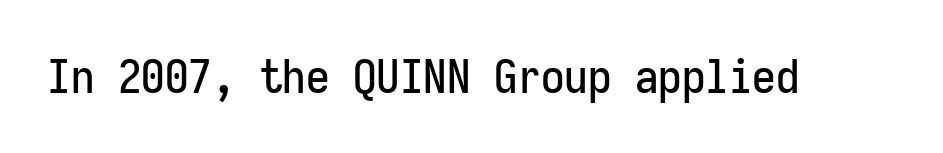
Underline: absent. Note: no serifs on the glyphs. The letters march in equal steps, a hallmark of fixed-pitch type. Ordinary non-slanted type is in use. Here the glyphs are tracked normally, forming tight word shapes.
